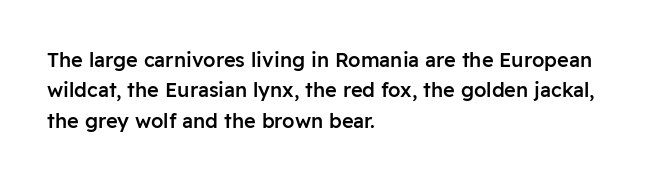
This block has exactly the height ordinary leading produces. Decoration check: the copy has no underline. Firm but not heavy-handed strokes: this text is semibold. Here the glyphs are tracked normally, forming tight word shapes. Style check: upright. Visually the block forms a straight wall on the left and a jagged coastline on the right.
